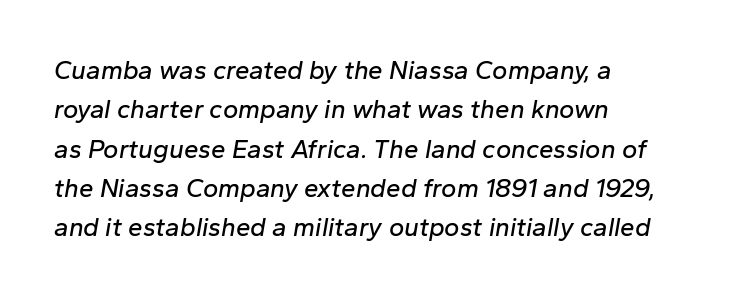
The vertical gap from one line to the next is medium. The rendering anchors every line to the left-hand side. Emphasis-style slanted type is in use. The face used here is rendered with its standard letterfit. Rule under the text: the space is simply empty.
